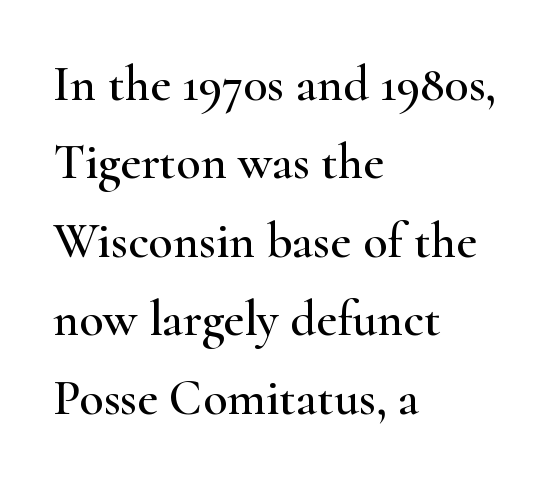
{"serif": "yes", "italic": "no", "width": "wide", "stroke_contrast": "high", "x_height": "small", "monospaced": "no", "underline": "no", "align": "left", "line_spacing": "normal", "line_spacing_ratio": 1.57, "letter_spacing": "normal", "letter_spacing_em": 0.0, "glyph_px": 50}
